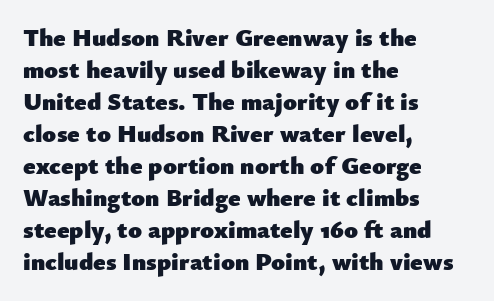
{"italic": "no", "bold": "yes", "underline": "no", "align": "left", "line_spacing": "normal", "line_spacing_ratio": 1.28, "letter_spacing": "normal", "letter_spacing_em": 0.0, "glyph_px": 25}
